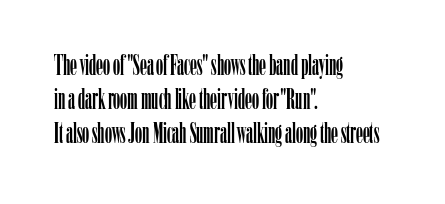
The image shows 28 px condensed serif type, upright; set left-aligned, line spacing 1.22x, normal letter spacing, not underlined; low stroke contrast and a medium x-height.
